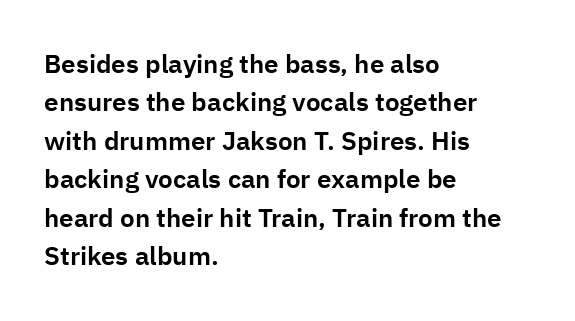
These lines keep a tight, regular rhythm from letter to letter. A student would call this left alignment; a typographer would say flush left, rag right. Descenders are the only things crossing below the line. Evenly set lines give the paragraph a standard silhouette. Ordinary non-slanted type is in use.
